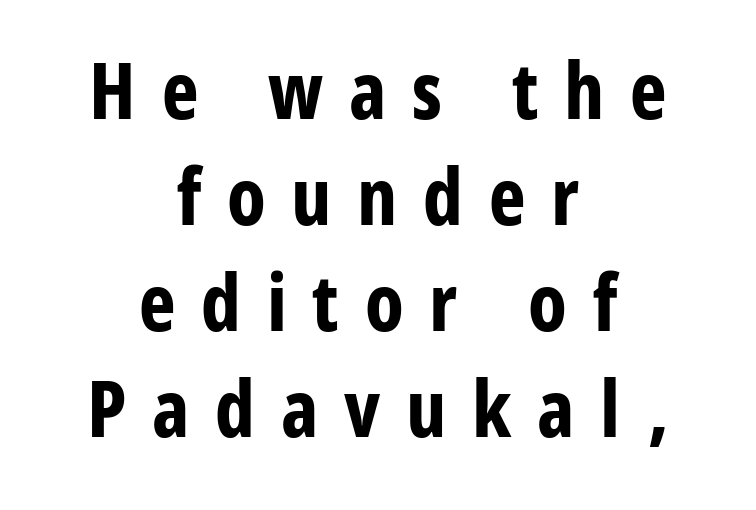
The image shows 78 px bold, condensed sans-serif type, upright; set centered, normal line spacing (1.36x), unusually wide letter spacing (+0.33 em), not underlined; low stroke contrast and a large x-height.
